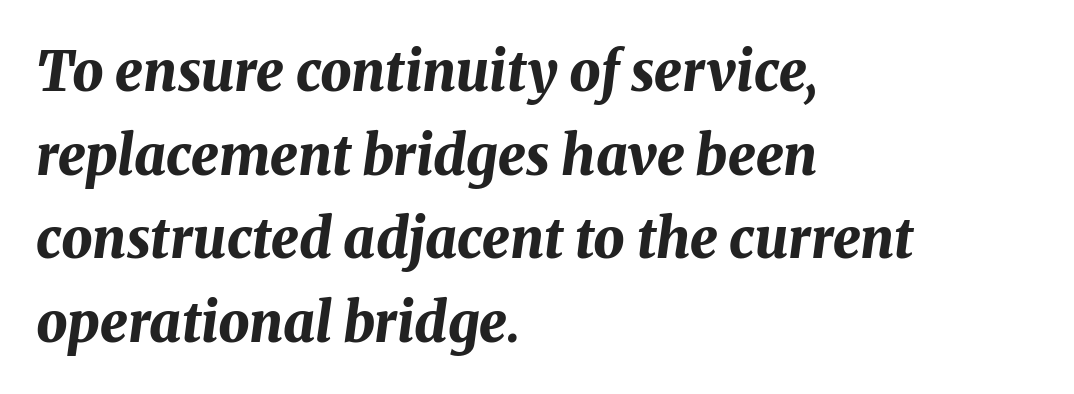
The image shows 55 px bold type, italic (leaning right); set left-aligned, normal line spacing (1.52x), normal letter spacing, not underlined; medium stroke contrast and a medium x-height.
